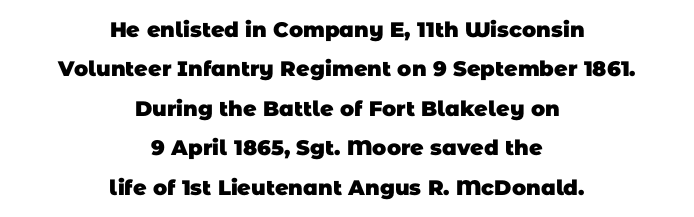
The image shows 21 px bold type; set centered, line spacing 1.88x, normal letter spacing, not underlined.
